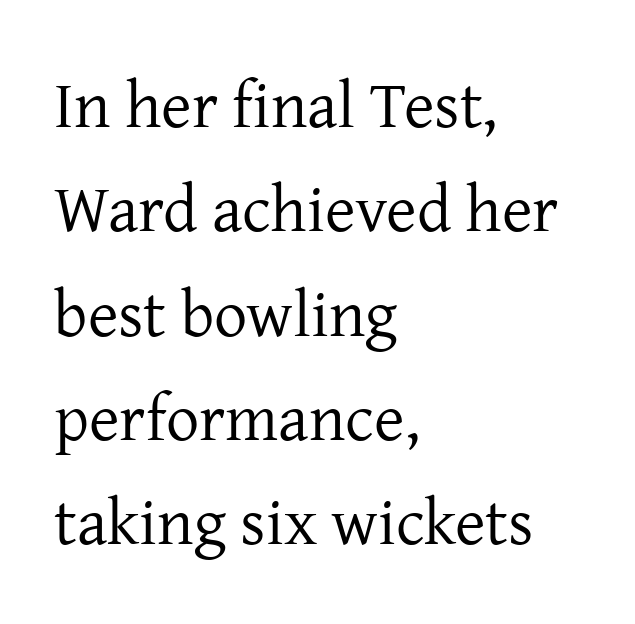
Check the space under the baseline: it is left empty. Check where the strokes stop: tiny serifs finish them off. The typography opts for an upright posture over an oblique one. The letterforms sit shoulder to shoulder at normal distance.
